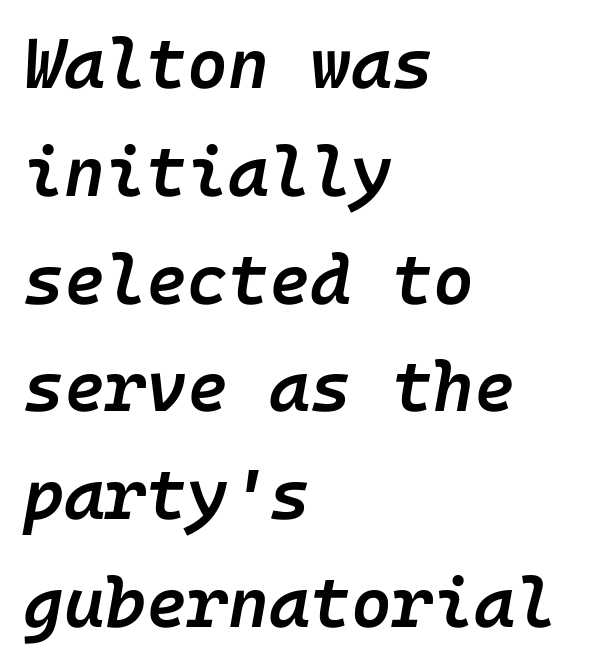
The image shows 70 px semibold type, italic (leaning right); set left-aligned, normal line spacing (1.54x), normal letter spacing, not underlined; low stroke contrast and a medium x-height.
